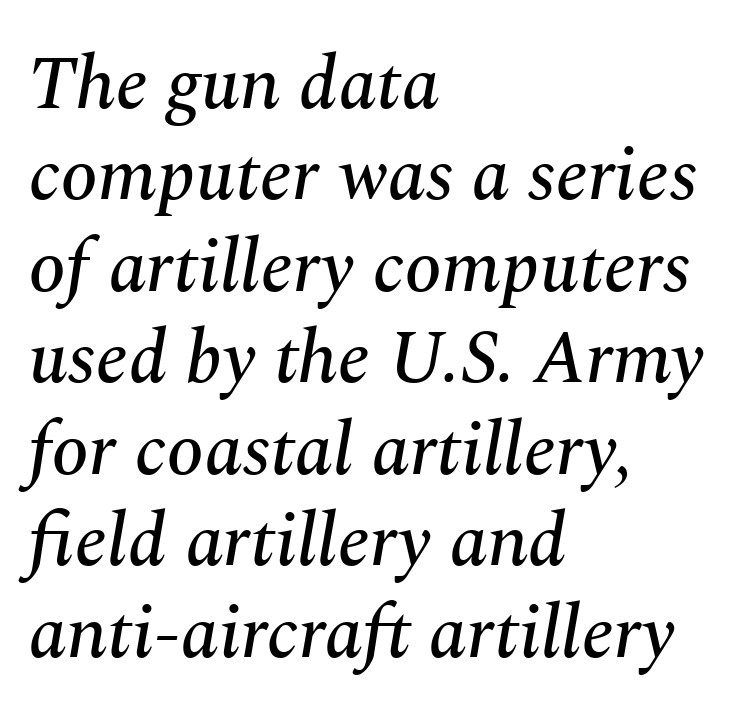
Words appear dense and cohesive because spacing is normal. Note the varied advance widths — an 'i' is clearly narrower than an 'm'. I'd call this a serif setting — the letters wear small feet. Typeset ragged right — the left edge is the straight one.
